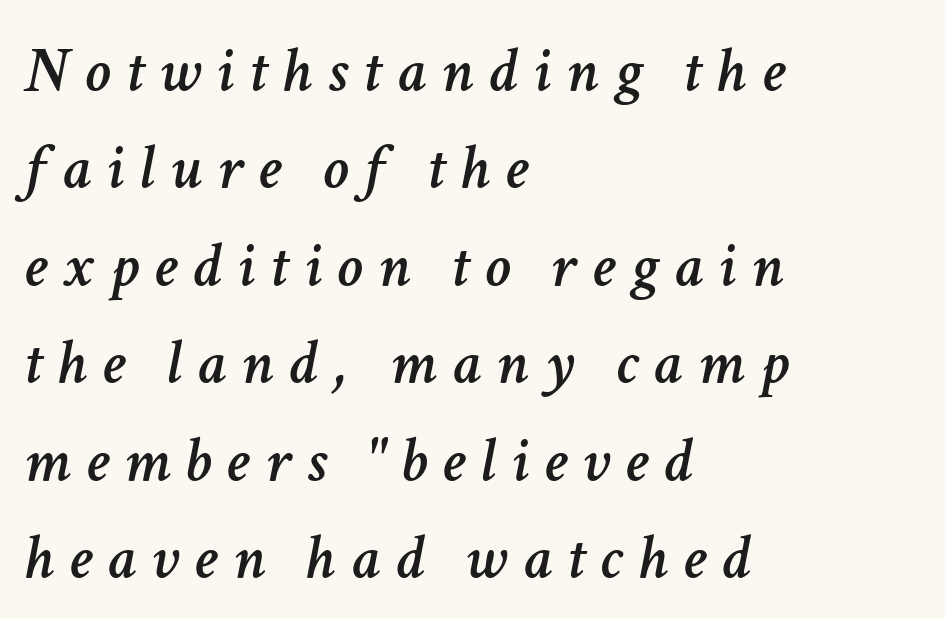
The axis of the letterforms is tilted away from vertical. Successive baselines arrive at the customary interval. Do the characters align in a grid? No, the font is proportional. Descenders hang freely into open space. Each line starts at the same left margin while the right side varies. Tracking here is generous; glyphs stand well apart from one another.
